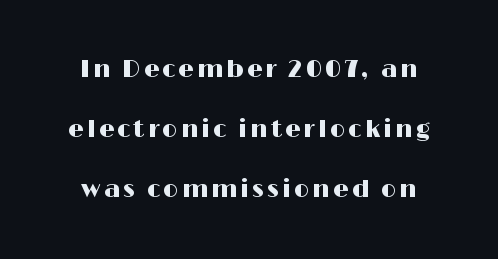
Every stem runs plumb, perpendicular to the baseline. Leading is clearly above the norm, producing a sparse column. Type without underlining.
